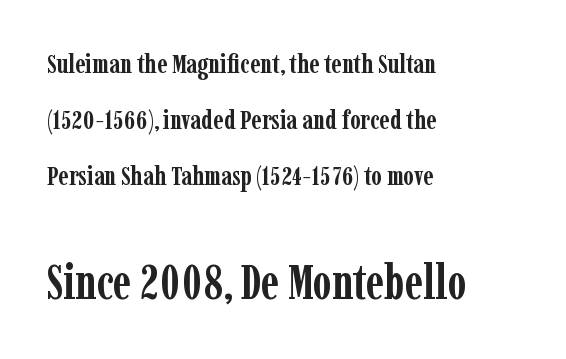
Which margin do the lines hug? The left one — the right edge is uneven. Note the varied advance widths — an 'i' is clearly narrower than an 'm'. Widely set lines give the paragraph a tall, airy silhouette. Vertical strokes here are truly vertical. You get the small type first, then a jump to larger type. Each glyph is drawn with heavy, bold strokes.
